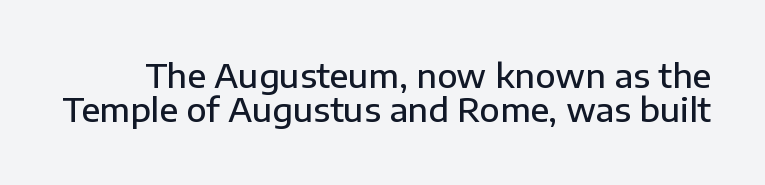
Q: Is the text bold? A: Semi-bold.
Q: Is the text italic (slanted)? A: No, it is upright.
Q: Is the typeface a serif or a sans-serif typeface? A: Sans-serif.
Q: Is the text underlined? A: No.
Q: Is the spacing between letters normal or unusually wide? A: Normal.
Q: Is the spacing between lines tight, normal or loose? A: Tight.
Q: Width (condensed, normal, or wide)? A: Normal.
Q: Stroke contrast? A: Low.
Q: x-height? A: Medium.
Q: Monospaced? A: No.
